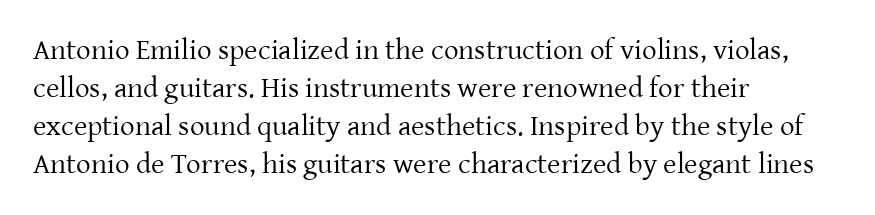
The image shows 29 px regular-weight serif type, upright; set left-aligned, normal line spacing (1.31x), normal letter spacing, not underlined; low stroke contrast and a medium x-height.
